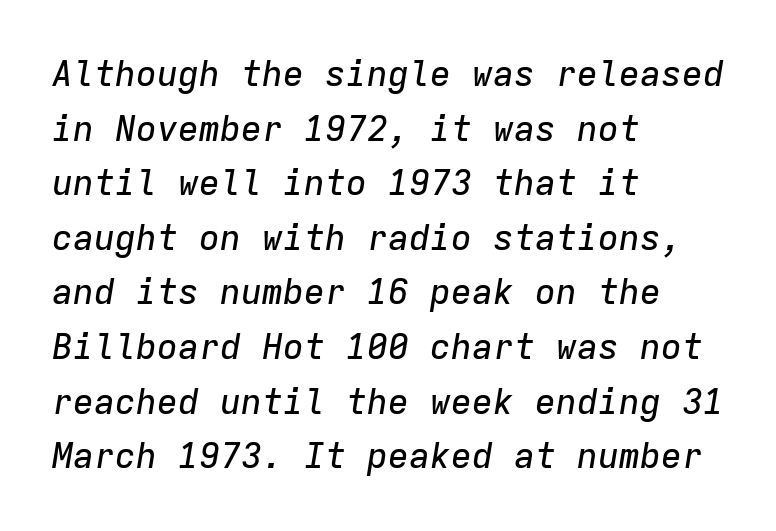
The image shows 35 px text type, italic (leaning right), monospaced; set left-aligned, normal line spacing (1.56x), normal letter spacing, not underlined; low stroke contrast and a medium x-height.
